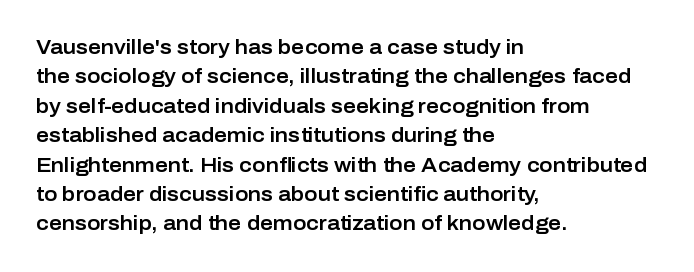
Notice how the passage keeps a crisp vertical edge on the left only. The space directly below the letters is spotless. The designer left line spacing at the default. Honestly, the letter spacing is just normal — you wouldn't notice it. Posture: vertical.
